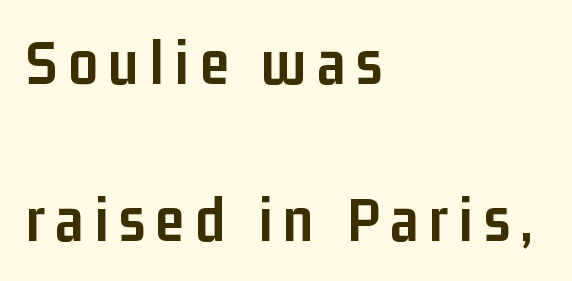
{"serif": "no", "italic": "no", "bold": "yes", "weight": "semibold", "width": "condensed", "stroke_contrast": "low", "x_height": "medium", "monospaced": "no", "underline": "no", "align": "left", "line_spacing": "loose", "line_spacing_ratio": 2.42, "glyph_px": 65}
